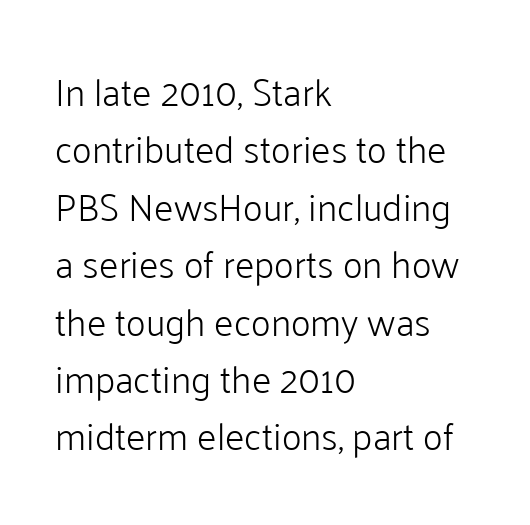
The image shows 38 px light sans-serif type, upright; set left-aligned, normal line spacing (1.51x), normal letter spacing, not underlined; low stroke contrast and a medium x-height.
